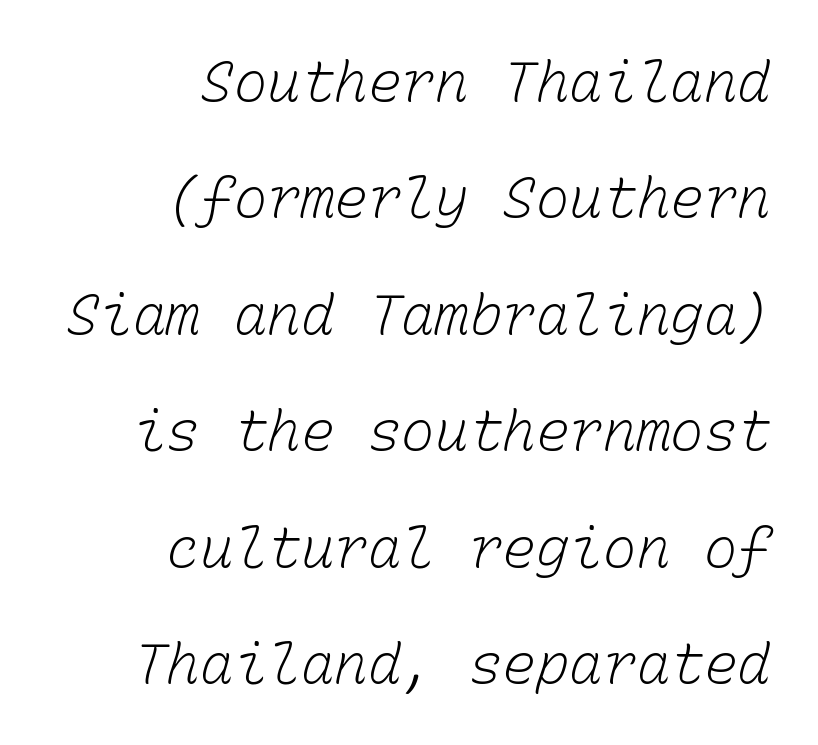
Q: Is the text bold? A: No.
Q: Is the text underlined? A: No.
Q: How is the paragraph aligned? A: Right-aligned.
Q: Is the spacing between letters normal or unusually wide? A: Normal.
Q: Is the spacing between lines tight, normal or loose? A: Loose.
Q: Width (condensed, normal, or wide)? A: Normal.
Q: Stroke contrast? A: Low.
Q: x-height? A: Medium.
Q: Monospaced? A: Yes.
